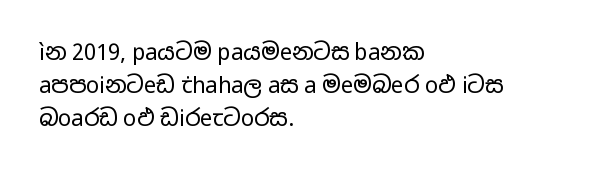
{"italic": "no", "bold": "no", "underline": "no", "align": "left", "line_spacing": "normal", "line_spacing_ratio": 1.49, "letter_spacing": "normal", "letter_spacing_em": 0.0, "glyph_px": 22}
